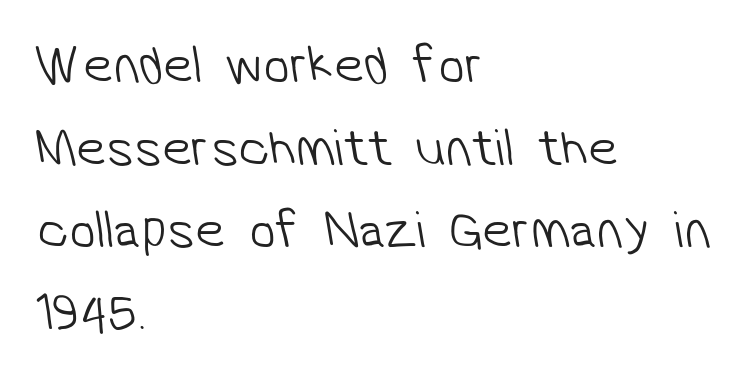
The image shows 53 px light sans-serif type; set left-aligned, normal line spacing (1.56x), normal letter spacing, not underlined; low stroke contrast and a medium x-height.
